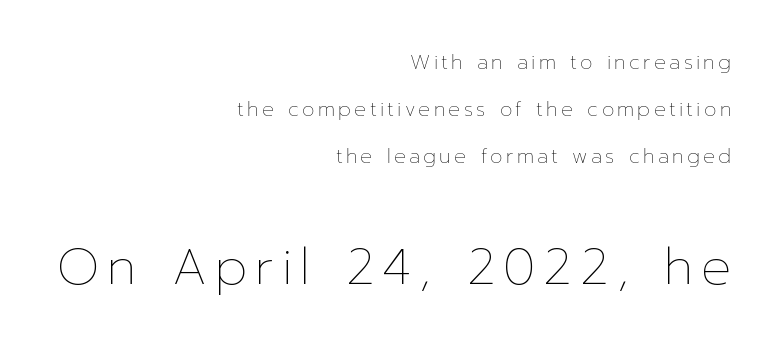
The image shows 50 px thin type, upright; set right-aligned, loose line spacing (2.36x), not underlined; the second (bottom) block is 2.5x larger; low stroke contrast and a medium x-height.
